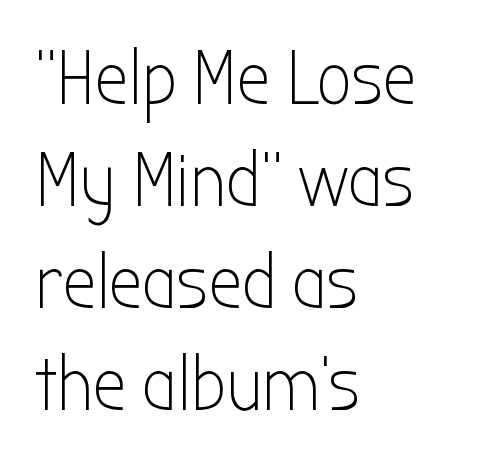
The image shows 76 px light, condensed sans-serif type, upright; set left-aligned, normal line spacing (1.34x), normal letter spacing, not underlined; low stroke contrast and a medium x-height.
